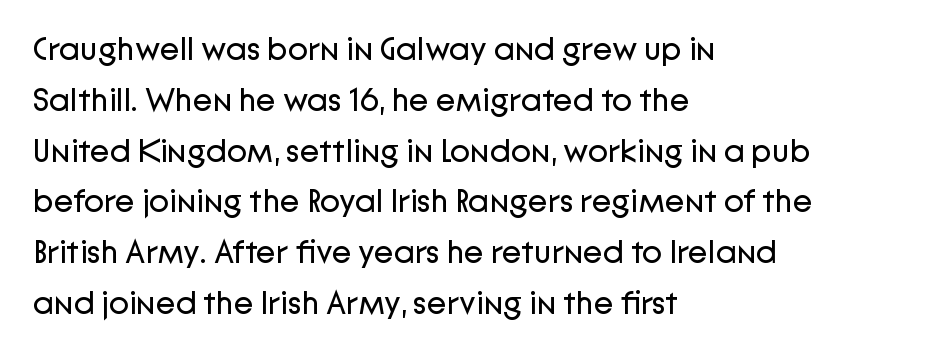
The image shows 33 px regular-weight sans-serif type, upright; set left-aligned, normal line spacing (1.54x), normal letter spacing, not underlined; low stroke contrast and a medium x-height.
